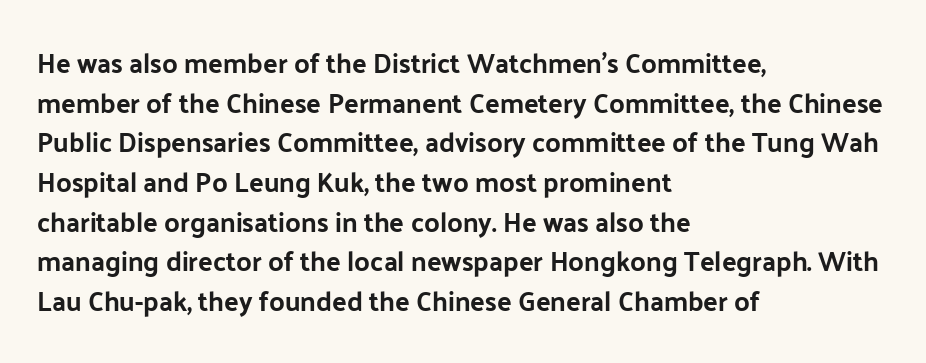
{"italic": "no", "underline": "no", "align": "left", "line_spacing": "normal", "line_spacing_ratio": 1.47, "letter_spacing": "normal", "letter_spacing_em": 0.0, "glyph_px": 27}
